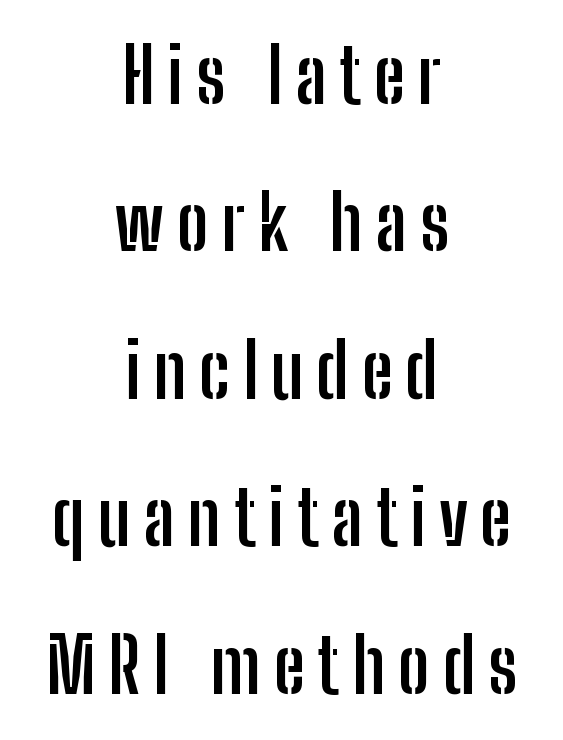
Q: Is the text bold? A: Yes.
Q: Is the text italic (slanted)? A: No, it is upright.
Q: Is the typeface a serif or a sans-serif typeface? A: Sans-serif.
Q: Is the text underlined? A: No.
Q: How is the paragraph aligned? A: Centered.
Q: Is the spacing between lines tight, normal or loose? A: Loose.
Q: Width (condensed, normal, or wide)? A: Condensed.
Q: Stroke contrast? A: Low.
Q: x-height? A: Medium.
Q: Monospaced? A: No.
